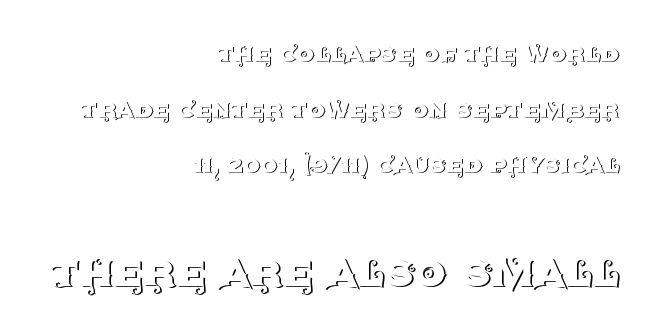
Q: Is the text bold? A: No.
Q: Is the text italic (slanted)? A: No, it is upright.
Q: Is the typeface a serif or a sans-serif typeface? A: Serif.
Q: Is the text underlined? A: No.
Q: How is the paragraph aligned? A: Right-aligned.
Q: Is the spacing between letters normal or unusually wide? A: Normal.
Q: Is the spacing between lines tight, normal or loose? A: Loose.
Q: Which block of text is set in a larger size, the first (top) or the second (bottom)? A: The second (bottom) one.
Q: Width (condensed, normal, or wide)? A: Normal.
Q: Stroke contrast? A: Medium.
Q: x-height? A: Large.
Q: Monospaced? A: No.
